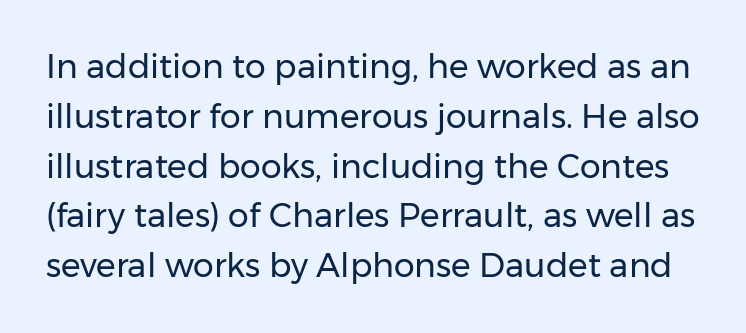
Q: Is the text bold? A: No.
Q: Is the text italic (slanted)? A: No, it is upright.
Q: Is the typeface a serif or a sans-serif typeface? A: Sans-serif.
Q: Is the text underlined? A: No.
Q: Is the spacing between letters normal or unusually wide? A: Normal.
Q: Is the spacing between lines tight, normal or loose? A: Normal.
Q: Width (condensed, normal, or wide)? A: Normal.
Q: Stroke contrast? A: Low.
Q: x-height? A: Medium.
Q: Monospaced? A: No.
